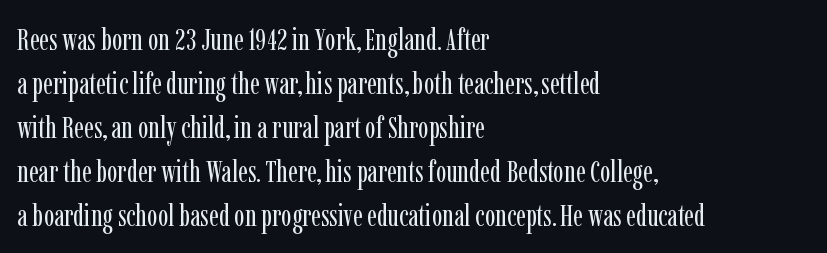
The image shows 31 px regular-weight, condensed serif type, upright; set left-aligned, normal line spacing (1.42x), normal letter spacing, not underlined; low stroke contrast and a medium x-height.
